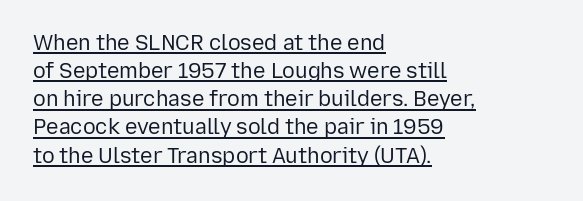
The image shows 21 px text type, upright; set left-aligned, normal line spacing (1.34x), normal letter spacing, underlined.
